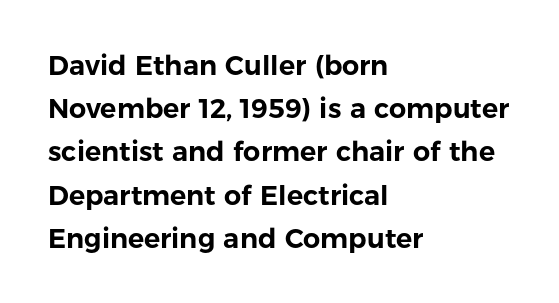
Anything drawn beneath the words? Only blank space. In terms of letterspacing, this is plain default setting. No italicization has been applied; the sample stays upright. The block of text has a typical density, with ordinary space between rows. Horizontal alignment here is leftward, the default for most running prose.
